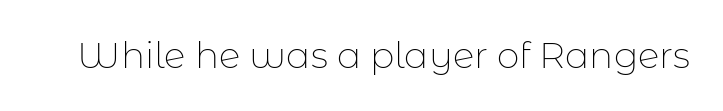
You can tell from the bare stems that sans-serif type was used. The space directly below the letters is spotless. Stems and bowls with no extra thickness — not bold. These lines are rendered in a variable-pitch font. The letterforms sit shoulder to shoulder at normal distance.
